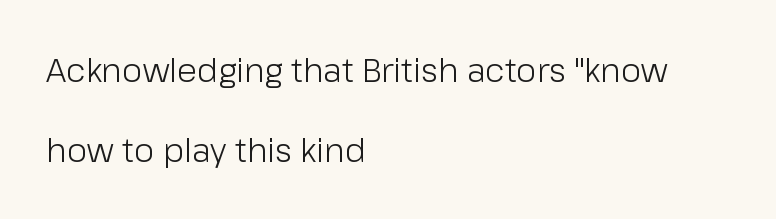
Widely set lines give the paragraph a tall, airy silhouette. The strokes carry an ordinary text weight at most. The passage shown is typed in a proportional face where columns would drift. Each letter's strokes conclude bluntly, with no projecting serifs.
